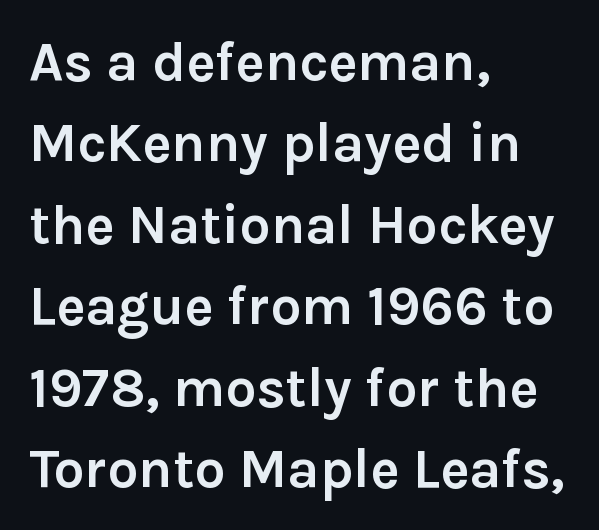
Q: Is the text bold? A: Yes.
Q: Is the text italic (slanted)? A: No, it is upright.
Q: Is the typeface a serif or a sans-serif typeface? A: Sans-serif.
Q: Is the text underlined? A: No.
Q: How is the paragraph aligned? A: Left-aligned.
Q: Is the spacing between letters normal or unusually wide? A: Normal.
Q: Is the spacing between lines tight, normal or loose? A: Normal.
Q: Width (condensed, normal, or wide)? A: Normal.
Q: Stroke contrast? A: Low.
Q: x-height? A: Medium.
Q: Monospaced? A: No.
